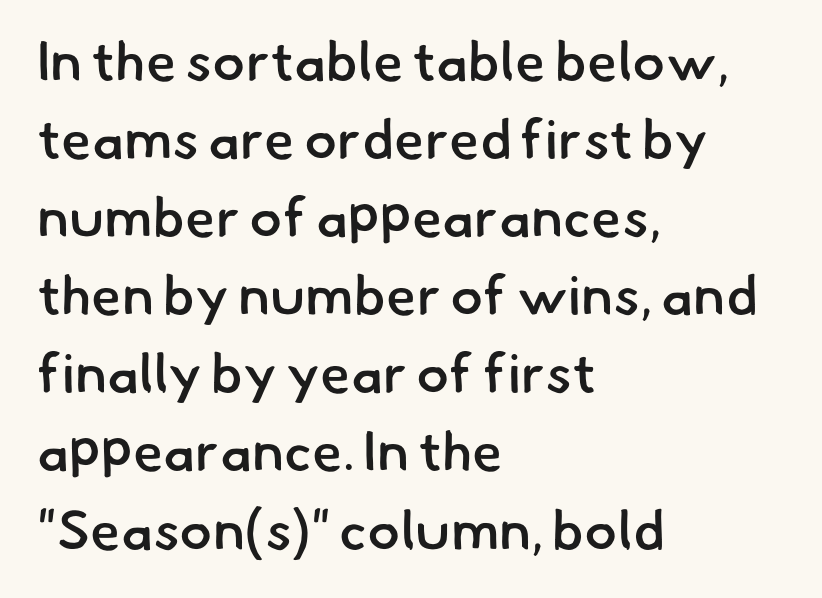
Q: Is the text bold? A: Semi-bold.
Q: Is the typeface a serif or a sans-serif typeface? A: Sans-serif.
Q: Is the text underlined? A: No.
Q: How is the paragraph aligned? A: Left-aligned.
Q: Is the spacing between letters normal or unusually wide? A: Normal.
Q: Is the spacing between lines tight, normal or loose? A: Normal.
Q: Width (condensed, normal, or wide)? A: Normal.
Q: Stroke contrast? A: Low.
Q: x-height? A: Small.
Q: Monospaced? A: No.
